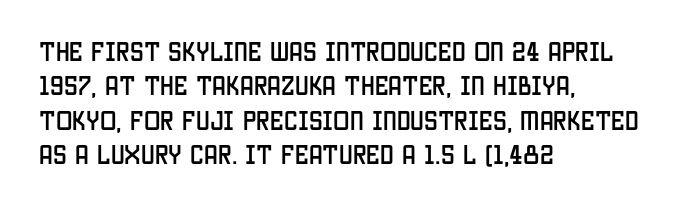
Teacher's note: observe the even left margin — that is flush-left alignment. The passage shown has conventional tracking throughout. It's the straight-up-and-down kind of type. The block of text has a typical density, with ordinary space between rows. The area under the type is left untouched.
